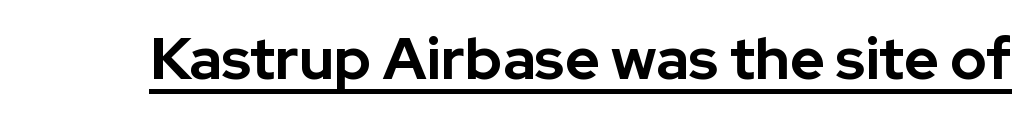
Q: Is the text bold? A: Yes.
Q: Is the text italic (slanted)? A: No, it is upright.
Q: Is the typeface a serif or a sans-serif typeface? A: Sans-serif.
Q: Is the text underlined? A: Yes.
Q: Is the spacing between letters normal or unusually wide? A: Normal.
Q: Width (condensed, normal, or wide)? A: Normal.
Q: Stroke contrast? A: Low.
Q: x-height? A: Medium.
Q: Monospaced? A: No.
